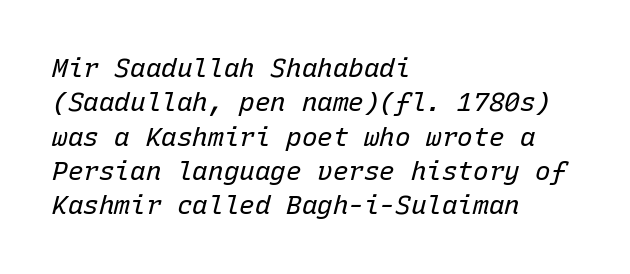
Q: Is the text bold? A: No.
Q: Is the text italic (slanted)? A: Yes, it leans right by about 15 degrees.
Q: Is the text underlined? A: No.
Q: How is the paragraph aligned? A: Left-aligned.
Q: Is the spacing between letters normal or unusually wide? A: Normal.
Q: Is the spacing between lines tight, normal or loose? A: Normal.
